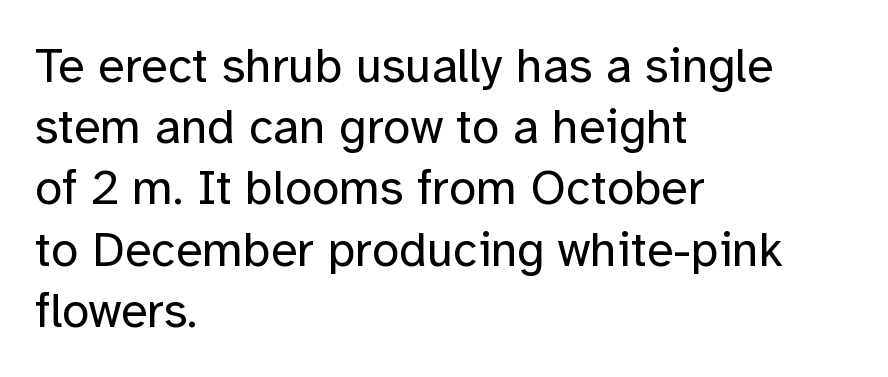
Q: Is the text bold? A: No.
Q: Is the text italic (slanted)? A: No, it is upright.
Q: Is the typeface a serif or a sans-serif typeface? A: Sans-serif.
Q: Is the text underlined? A: No.
Q: How is the paragraph aligned? A: Left-aligned.
Q: Is the spacing between letters normal or unusually wide? A: Normal.
Q: Is the spacing between lines tight, normal or loose? A: Normal.
Q: Width (condensed, normal, or wide)? A: Normal.
Q: Stroke contrast? A: Low.
Q: x-height? A: Medium.
Q: Monospaced? A: No.
